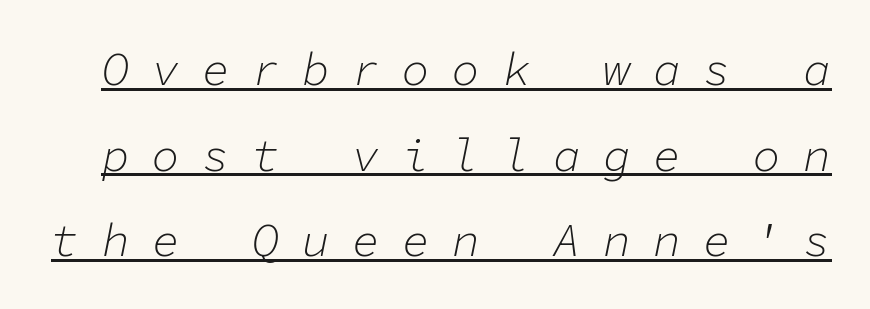
Note the uniform advance width — an 'i' takes as much space as an 'm'. Stroke mass is kept to a normal reading level or below. Characters follow at a spacing far wider than the type designer built in. Is there an underline? Yes — a line sits under the letters. The passage shown leans; its letterforms are oblique.
